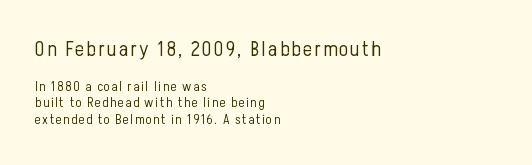
The image shows 21 px text type, upright; set left-aligned, line spacing 1.18x, not underlined; the first (top) block is 1.5x larger.
